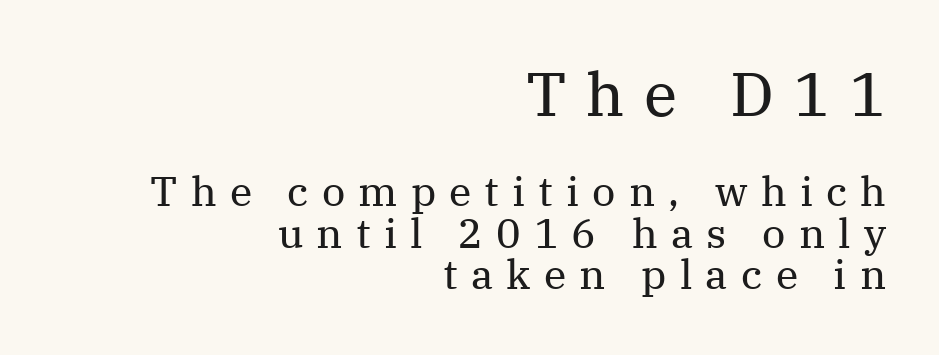
Q: Is the text bold? A: No.
Q: Is the text italic (slanted)? A: No, it is upright.
Q: Is the typeface a serif or a sans-serif typeface? A: Serif.
Q: Is the text underlined? A: No.
Q: How is the paragraph aligned? A: Right-aligned.
Q: Is the spacing between letters normal or unusually wide? A: Unusually wide.
Q: Is the spacing between lines tight, normal or loose? A: Tight.
Q: Which block of text is set in a larger size, the first (top) or the second (bottom)? A: The first (top) one.
Q: Width (condensed, normal, or wide)? A: Normal.
Q: Stroke contrast? A: Medium.
Q: x-height? A: Medium.
Q: Monospaced? A: No.
